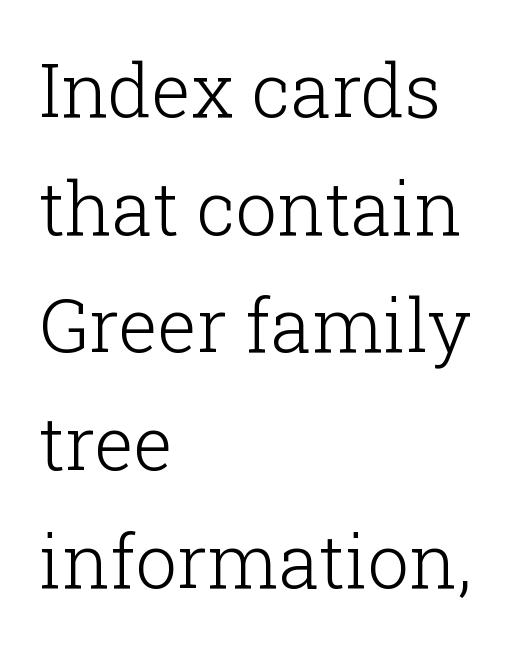
A normal amount of white space separates one row of letters from the next. This sample is left-justified, so line endings fall wherever the words run out. The letters carry serifs — small finishing strokes at the ends of their stems. Does the lettering tilt? It doesn't — this is upright. This rendering leaves character spacing at its baseline value. Do the characters align in a grid? No, the font is proportional.
